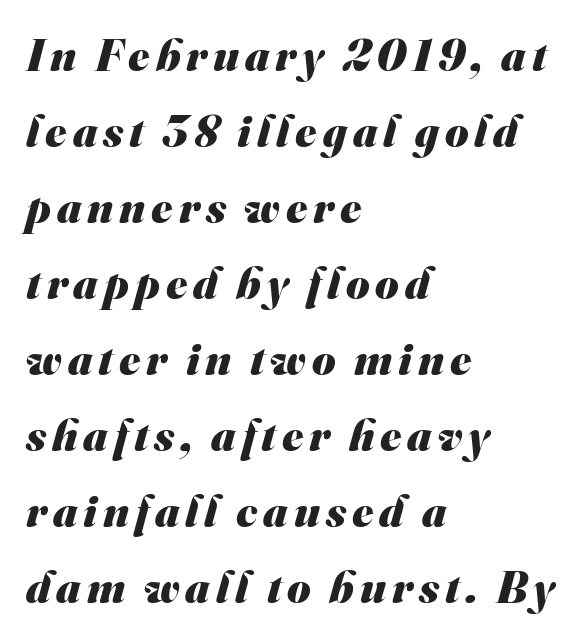
The image shows 45 px heavy sans-serif type; set left-aligned, normal line spacing (1.69x), not underlined; medium stroke contrast and a small x-height.
